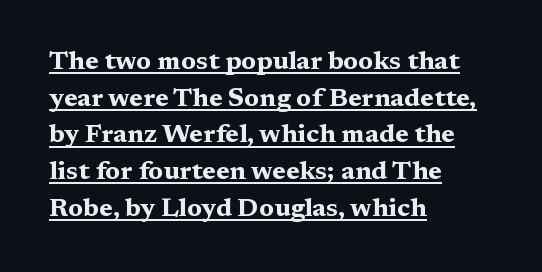
Vertical spacing — default. The type sits square on the baseline with zero lean. Compared with undecorated copy, this sample adds a rule below the words. This rendering leaves character spacing at its baseline value. Line beginnings align vertically; line endings do not. Notice how thick the strokes are: this is what a full bold looks like.
